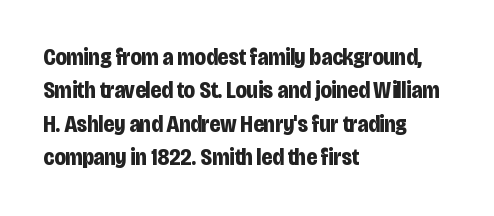
Q: Is the text bold? A: Yes.
Q: Is the text italic (slanted)? A: No, it is upright.
Q: Is the text underlined? A: No.
Q: How is the paragraph aligned? A: Left-aligned.
Q: Is the spacing between letters normal or unusually wide? A: Normal.
Q: Is the spacing between lines tight, normal or loose? A: Normal.
